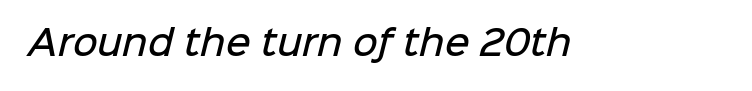
Q: Is the text bold? A: Semi-bold.
Q: Is the typeface a serif or a sans-serif typeface? A: Sans-serif.
Q: Is the text underlined? A: No.
Q: Is the spacing between letters normal or unusually wide? A: Normal.
Q: Width (condensed, normal, or wide)? A: Normal.
Q: Stroke contrast? A: Low.
Q: x-height? A: Medium.
Q: Monospaced? A: No.
